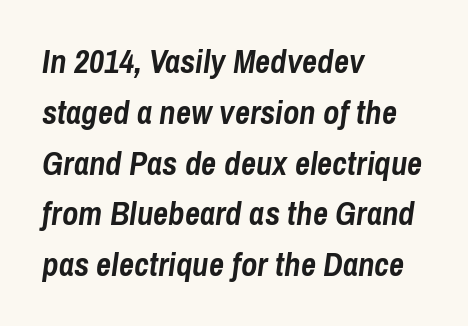
{"italic": "yes", "lean": "right", "slant_degrees": 8, "bold": "yes", "weight": "semibold", "width": "condensed", "stroke_contrast": "low", "x_height": "medium", "monospaced": "no", "underline": "no", "align": "left", "line_spacing": "normal", "line_spacing_ratio": 1.54, "letter_spacing": "normal", "letter_spacing_em": 0.0, "glyph_px": 33}
